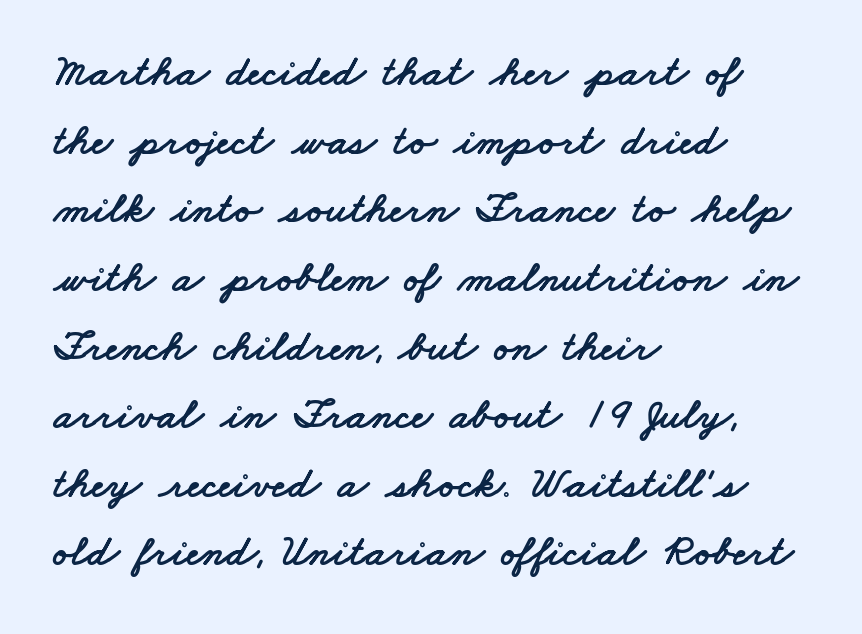
The image shows 44 px wide sans-serif type; set left-aligned, normal line spacing (1.56x), normal letter spacing, not underlined; low stroke contrast and a small x-height.
